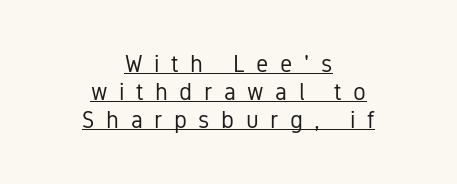
Q: Is the text bold? A: No.
Q: Is the text italic (slanted)? A: No, it is upright.
Q: Is the text underlined? A: Yes.
Q: How is the paragraph aligned? A: Centered.
Q: Is the spacing between letters normal or unusually wide? A: Unusually wide.
